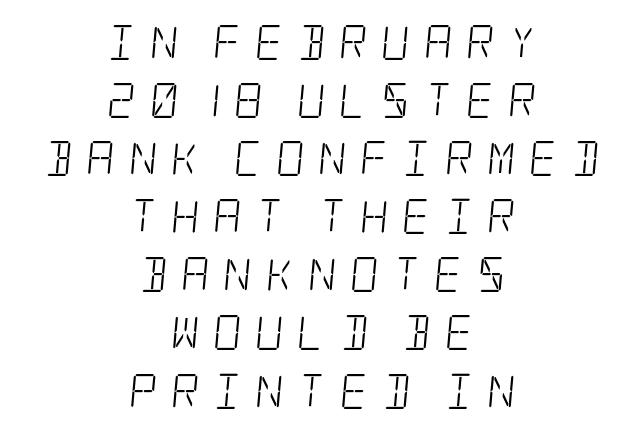
The image shows 35 px light, condensed serif type; set centered, normal line spacing (1.66x), unusually wide letter spacing (+0.39 em), not underlined; low stroke contrast and a large x-height.
